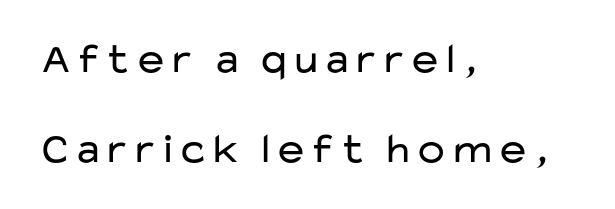
The image shows 43 px regular-weight, wide sans-serif type, upright; set left-aligned, loose line spacing (2.1x), normal letter spacing, not underlined; low stroke contrast and a medium x-height.
